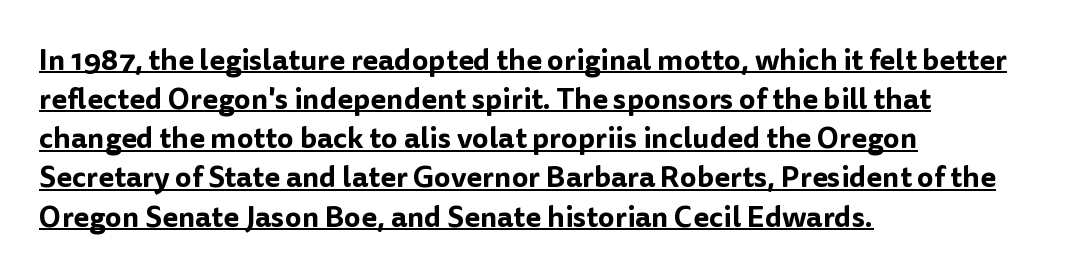
The image shows 29 px sans-serif type, upright; set left-aligned, normal line spacing (1.35x), normal letter spacing, underlined; low stroke contrast and a medium x-height.
